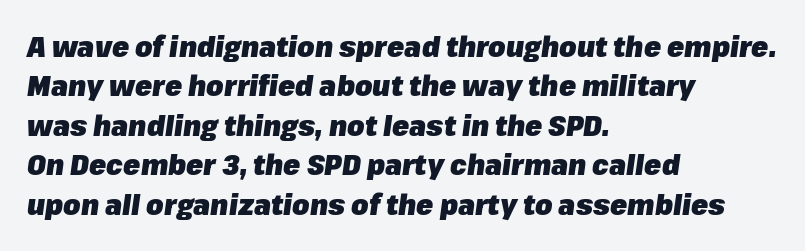
The image shows 28 px heavy type, italic (leaning right); set left-aligned, normal line spacing (1.41x), normal letter spacing, not underlined; low stroke contrast and a medium x-height.
